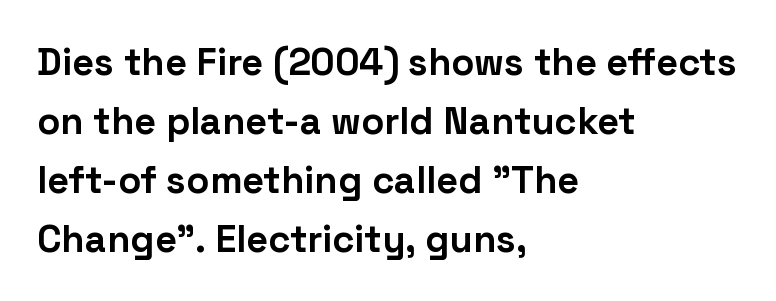
{"serif": "no", "italic": "no", "bold": "yes", "weight": "bold", "width": "normal", "stroke_contrast": "low", "x_height": "medium", "monospaced": "no", "underline": "no", "align": "left", "line_spacing": "normal", "line_spacing_ratio": 1.55, "letter_spacing": "normal", "letter_spacing_em": 0.0, "glyph_px": 38}
